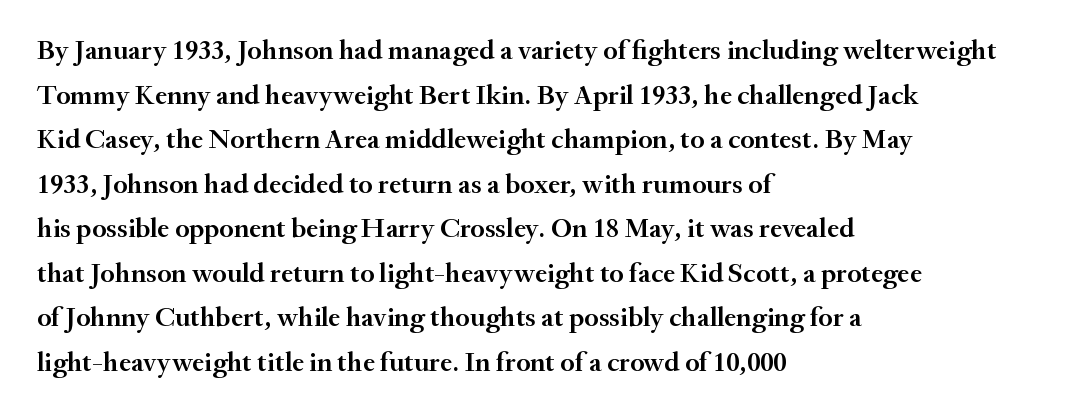
Each letter's strokes conclude with small projecting serifs. This sample keeps an unexceptional amount of space between lines. Is there any slant? The stems are plumb. The baseline area is clear.
